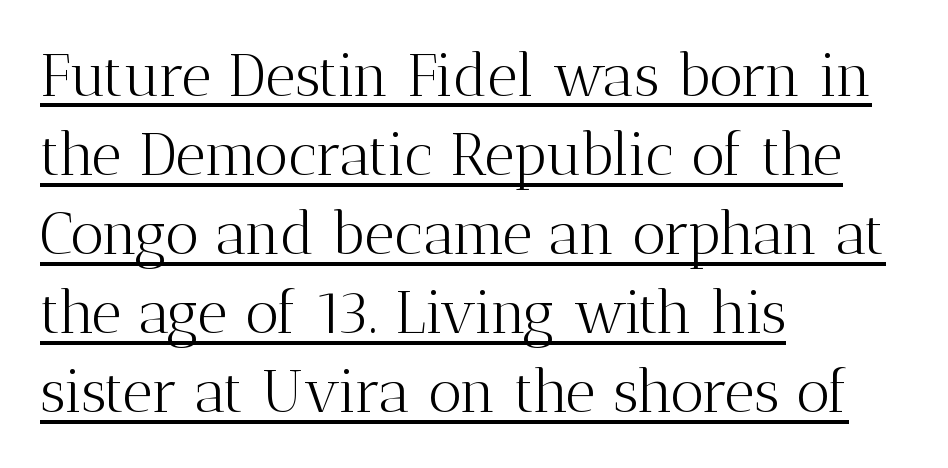
The image shows 59 px light serif type, upright; set left-aligned, normal line spacing (1.34x), normal letter spacing, underlined; medium stroke contrast and a medium x-height.
